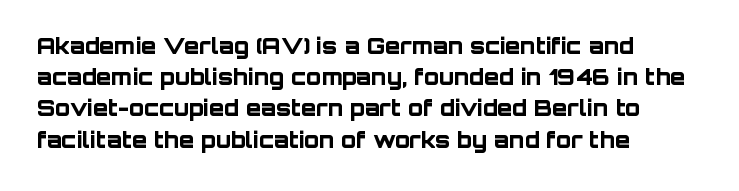
Q: Is the text bold? A: Yes.
Q: Is the text italic (slanted)? A: No, it is upright.
Q: Is the text underlined? A: No.
Q: How is the paragraph aligned? A: Left-aligned.
Q: Is the spacing between letters normal or unusually wide? A: Normal.
Q: Is the spacing between lines tight, normal or loose? A: Normal.
